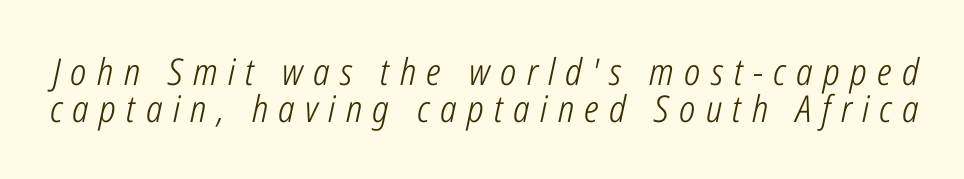
Caption: face not bold, strokes unweighted. Someone cranked the tracking dial way up on this one. An italicized treatment has been applied to the whole sample. The line-height multiplier appears low, near solid setting. A bare baseline throughout the passage.
